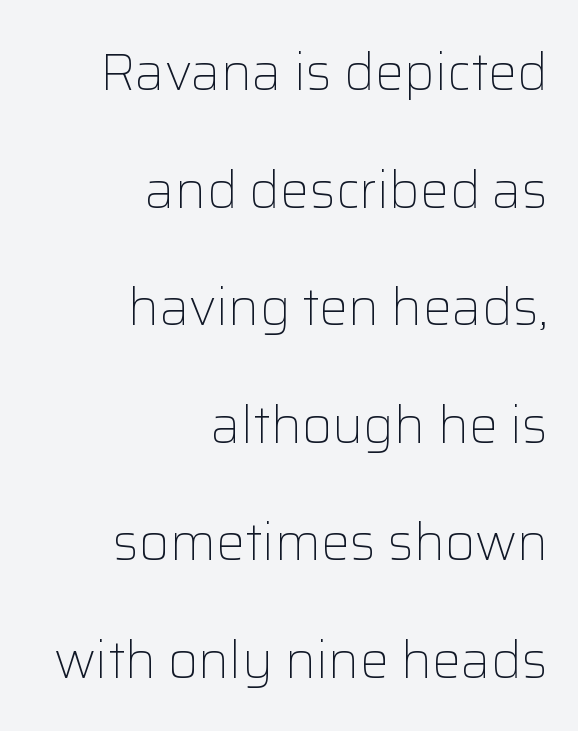
Q: Is the text bold? A: No.
Q: Is the text italic (slanted)? A: No, it is upright.
Q: Is the typeface a serif or a sans-serif typeface? A: Sans-serif.
Q: Is the text underlined? A: No.
Q: How is the paragraph aligned? A: Right-aligned.
Q: Is the spacing between letters normal or unusually wide? A: Normal.
Q: Is the spacing between lines tight, normal or loose? A: Loose.
Q: Width (condensed, normal, or wide)? A: Normal.
Q: Stroke contrast? A: Low.
Q: x-height? A: Medium.
Q: Monospaced? A: No.
